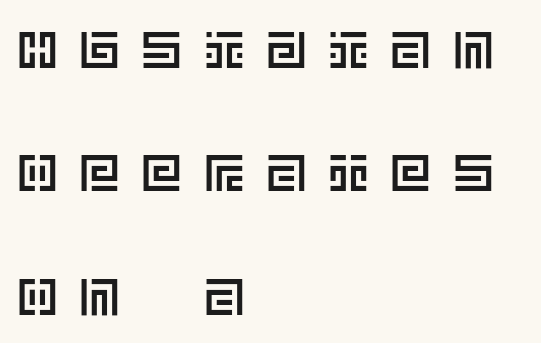
{"italic": "no", "width": "normal", "x_height": "large", "underline": "no", "align": "left", "line_spacing": "loose", "line_spacing_ratio": 2.42, "letter_spacing": "wide", "letter_spacing_em": 0.42, "glyph_px": 51}
